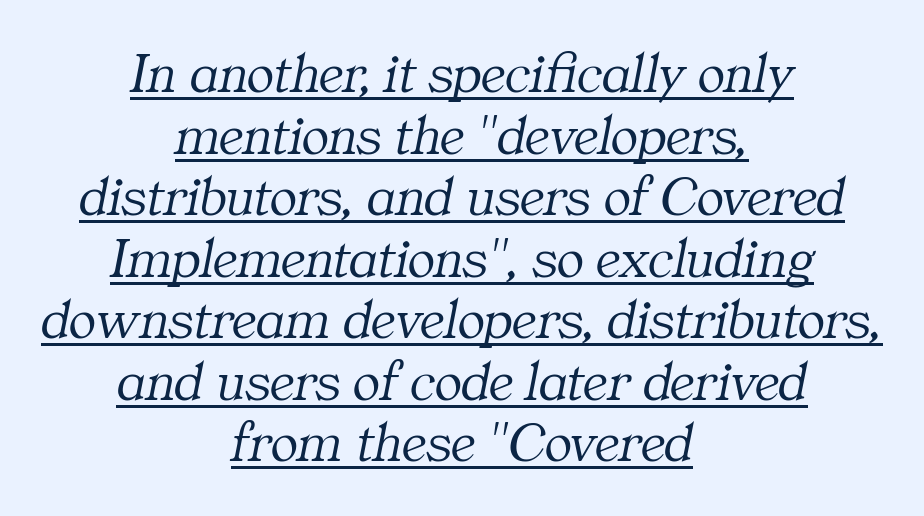
{"serif": "yes", "italic": "yes", "lean": "right", "slant_degrees": 11, "bold": "no", "weight": "light", "width": "normal", "stroke_contrast": "medium", "x_height": "medium", "monospaced": "no", "underline": "yes", "align": "center", "line_spacing": "tight", "line_spacing_ratio": 1.08, "letter_spacing": "normal", "letter_spacing_em": 0.0, "glyph_px": 57}
